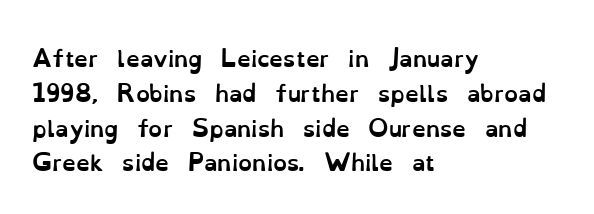
One-word summary of the alignment: left. Characters remain perfectly vertical along every line. Words float on clear page, feet unadorned. Look at the tracking — it's just the regular setting, nothing added.
